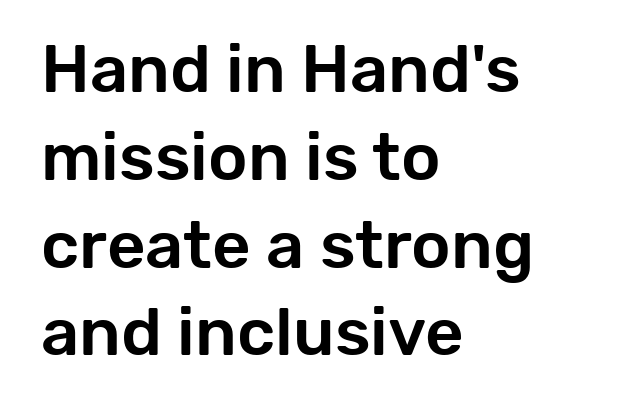
Q: Is the text italic (slanted)? A: No, it is upright.
Q: Is the typeface a serif or a sans-serif typeface? A: Sans-serif.
Q: Is the text underlined? A: No.
Q: How is the paragraph aligned? A: Left-aligned.
Q: Is the spacing between letters normal or unusually wide? A: Normal.
Q: Is the spacing between lines tight, normal or loose? A: Normal.
Q: Width (condensed, normal, or wide)? A: Normal.
Q: Stroke contrast? A: Low.
Q: x-height? A: Medium.
Q: Monospaced? A: No.
